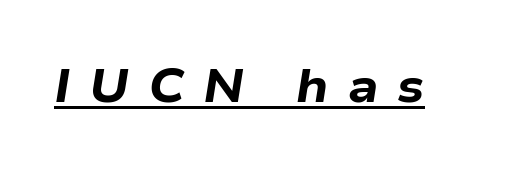
{"italic": "yes", "lean": "right", "slant_degrees": 9, "bold": "yes", "weight": "bold", "width": "wide", "stroke_contrast": "low", "x_height": "medium", "monospaced": "no", "underline": "yes", "letter_spacing": "wide", "letter_spacing_em": 0.4, "glyph_px": 47}
